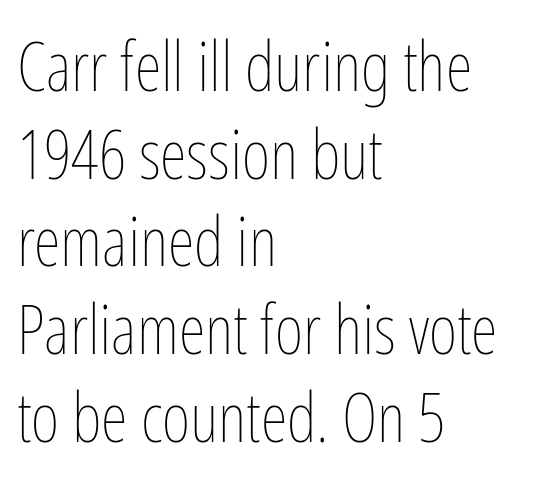
{"italic": "no", "bold": "no", "weight": "thin", "width": "condensed", "stroke_contrast": "low", "x_height": "medium", "monospaced": "no", "underline": "no", "align": "left", "line_spacing": "normal", "line_spacing_ratio": 1.27, "letter_spacing": "normal", "letter_spacing_em": 0.0, "glyph_px": 69}
